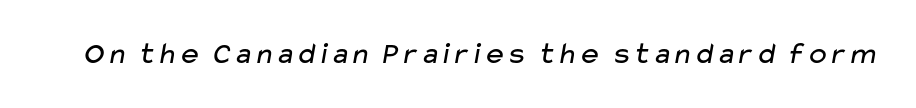
Q: Is the text bold? A: No.
Q: Is the typeface a serif or a sans-serif typeface? A: Sans-serif.
Q: Is the text underlined? A: No.
Q: Is the spacing between letters normal or unusually wide? A: Normal.
Q: Width (condensed, normal, or wide)? A: Wide.
Q: Stroke contrast? A: Low.
Q: x-height? A: Medium.
Q: Monospaced? A: No.
